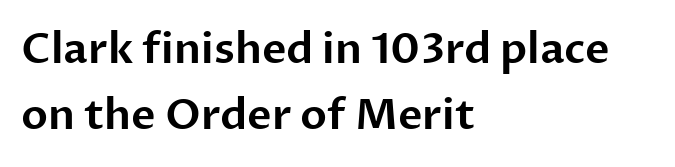
{"serif": "no", "italic": "no", "width": "normal", "stroke_contrast": "low", "x_height": "medium", "monospaced": "no", "underline": "no", "align": "left", "line_spacing": "normal", "line_spacing_ratio": 1.58, "letter_spacing": "normal", "letter_spacing_em": 0.0, "glyph_px": 42}
